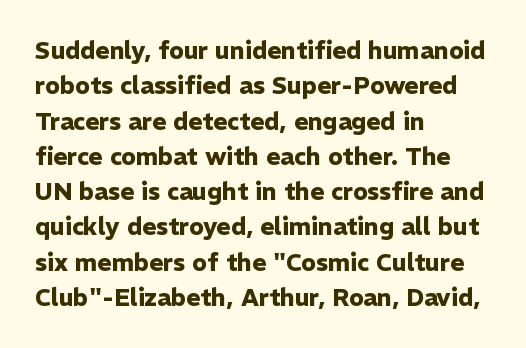
The baseline area is clear. Rendered with straight, roman letterforms. The face used here has the dense, thick strokes of a bold. One-word summary of the alignment: left.
